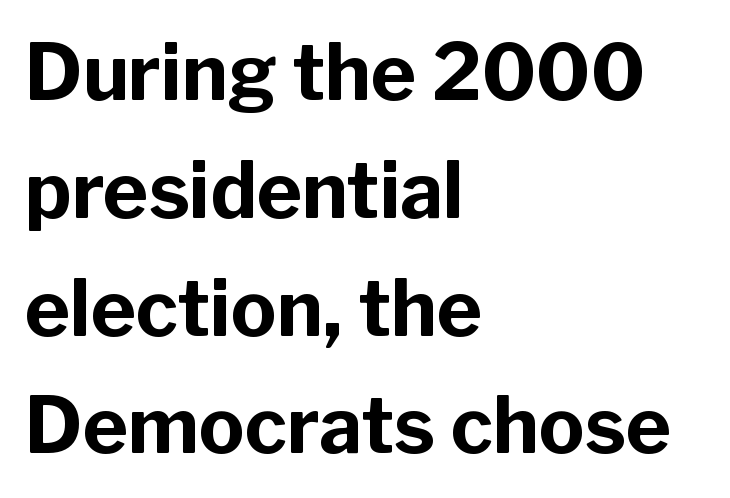
The image shows 77 px bold sans-serif type, upright; set left-aligned, normal line spacing (1.53x), normal letter spacing, not underlined; low stroke contrast and a medium x-height.
